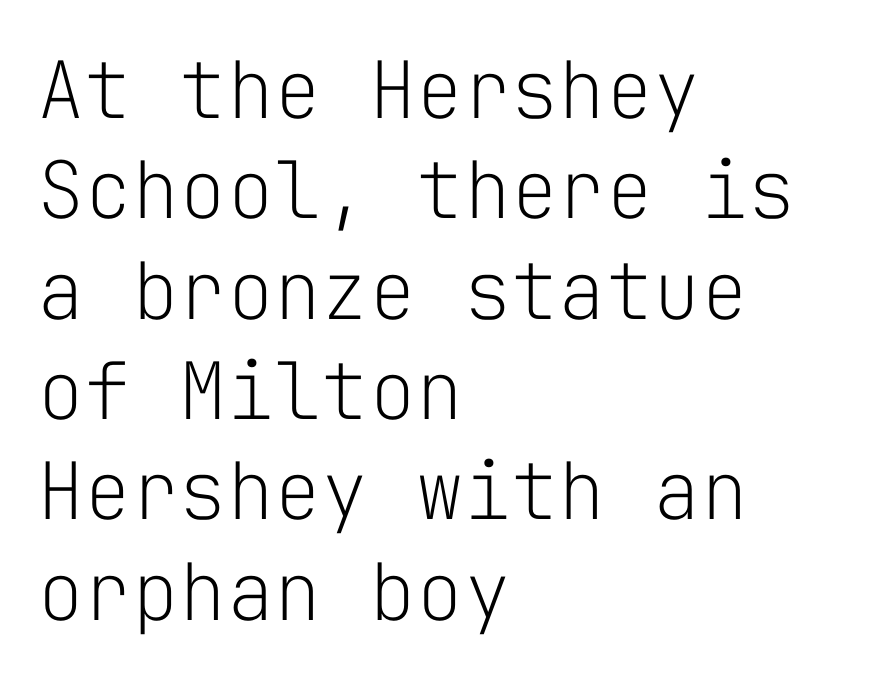
Q: Is the text bold? A: No.
Q: Is the text italic (slanted)? A: No, it is upright.
Q: Is the typeface a serif or a sans-serif typeface? A: Sans-serif.
Q: Is the text underlined? A: No.
Q: How is the paragraph aligned? A: Left-aligned.
Q: Is the spacing between letters normal or unusually wide? A: Normal.
Q: Is the spacing between lines tight, normal or loose? A: Normal.
Q: Width (condensed, normal, or wide)? A: Normal.
Q: Stroke contrast? A: Low.
Q: x-height? A: Medium.
Q: Monospaced? A: Yes.
